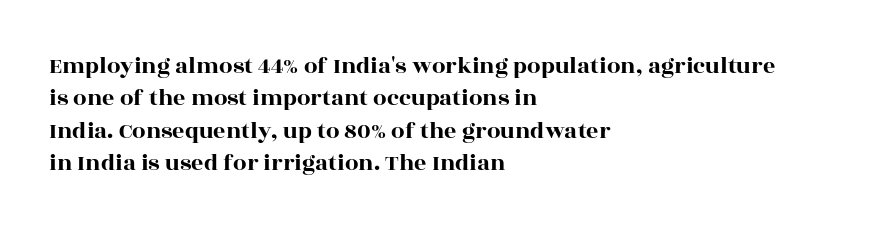
Q: Is the text italic (slanted)? A: No, it is upright.
Q: Is the text underlined? A: No.
Q: How is the paragraph aligned? A: Left-aligned.
Q: Is the spacing between letters normal or unusually wide? A: Normal.
Q: Is the spacing between lines tight, normal or loose? A: Normal.
